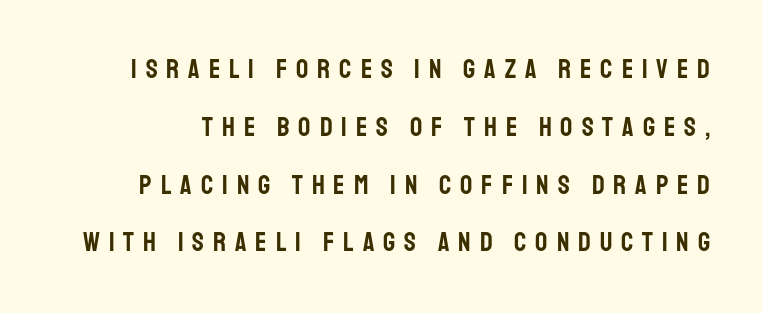
{"italic": "no", "underline": "no", "line_spacing": "loose", "line_spacing_ratio": 2.14, "letter_spacing": "wide", "letter_spacing_em": 0.33, "glyph_px": 27}
